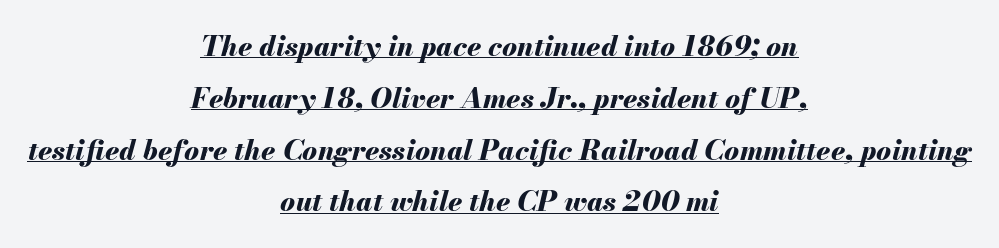
Is the type slanted? Yes — the strokes lean at a clear angle. Characters follow at the spacing the type designer built in. These lines are rendered in a variable-pitch font. Each line of the rendering has a horizontal stroke beneath the glyphs. Short and long lines alike share a common midpoint. Does the weight exceed regular? Yes, all the way to bold.
